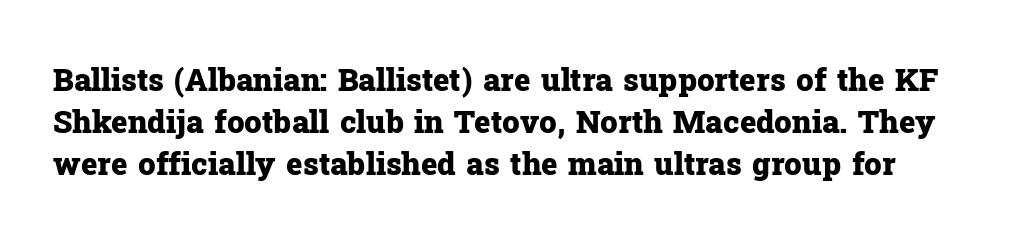
The image shows 31 px heavy serif type, upright; set normal line spacing (1.35x), normal letter spacing, not underlined; low stroke contrast and a medium x-height.
